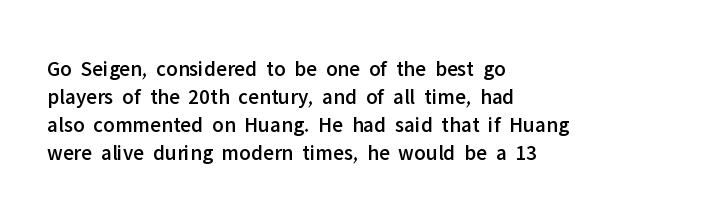
Q: Is the text italic (slanted)? A: No, it is upright.
Q: Is the text underlined? A: No.
Q: How is the paragraph aligned? A: Left-aligned.
Q: Is the spacing between letters normal or unusually wide? A: Normal.
Q: Is the spacing between lines tight, normal or loose? A: Normal.
